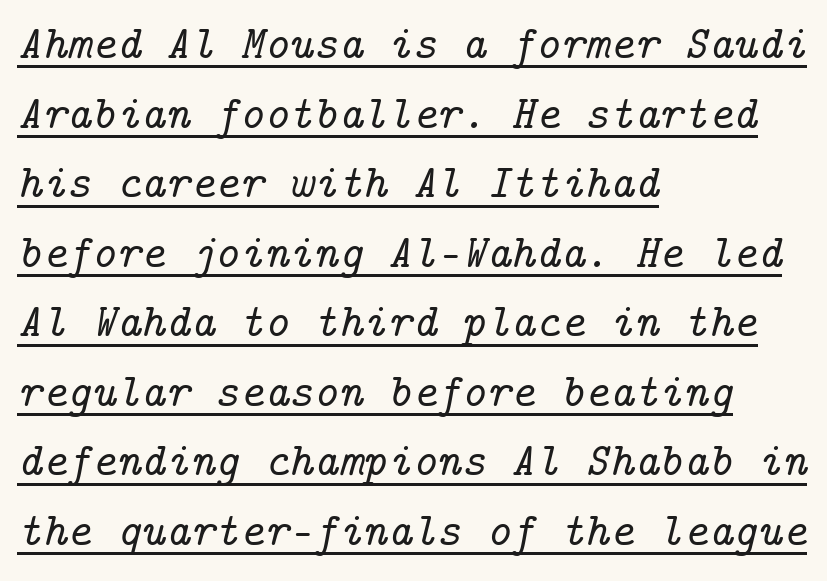
Q: Is the text italic (slanted)? A: Yes, it leans right by about 14 degrees.
Q: Is the typeface a serif or a sans-serif typeface? A: Serif.
Q: Is the text underlined? A: Yes.
Q: How is the paragraph aligned? A: Left-aligned.
Q: Is the spacing between letters normal or unusually wide? A: Normal.
Q: Is the spacing between lines tight, normal or loose? A: Normal.
Q: Width (condensed, normal, or wide)? A: Normal.
Q: Stroke contrast? A: Low.
Q: x-height? A: Medium.
